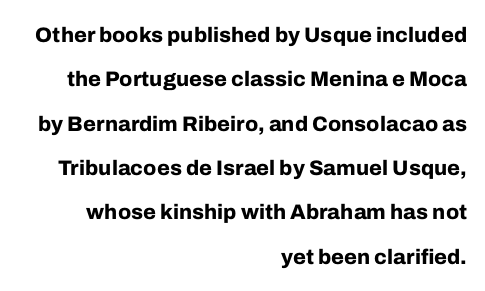
The gap between lines stays unmarked. The sample has been set heavy, in full bold. Characters follow at the spacing the type designer built in. Loosely led — the rows are spread out. The ragged edge is on the left, which tells us the setting is flush right. The specimen reads as upright at a glance.
